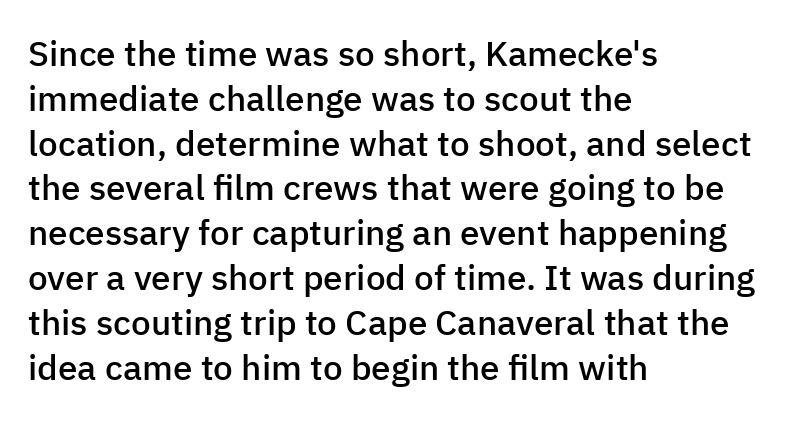
The image shows 35 px semibold sans-serif type, upright; set left-aligned, normal line spacing (1.28x), normal letter spacing, not underlined; low stroke contrast and a medium x-height.
